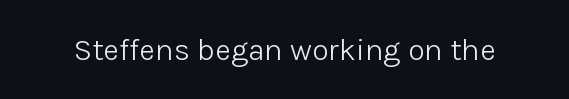
Q: Is the text bold? A: No.
Q: Is the text italic (slanted)? A: No, it is upright.
Q: Is the typeface a serif or a sans-serif typeface? A: Sans-serif.
Q: Is the text underlined? A: No.
Q: Is the spacing between letters normal or unusually wide? A: Normal.
Q: Width (condensed, normal, or wide)? A: Normal.
Q: Stroke contrast? A: Low.
Q: x-height? A: Medium.
Q: Monospaced? A: No.
